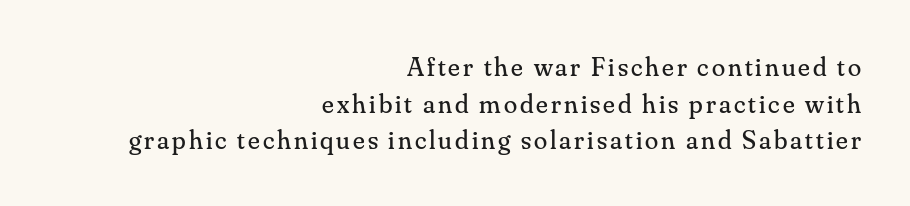
{"italic": "no", "bold": "no", "underline": "no", "align": "right", "line_spacing": "normal", "line_spacing_ratio": 1.36, "glyph_px": 27}
